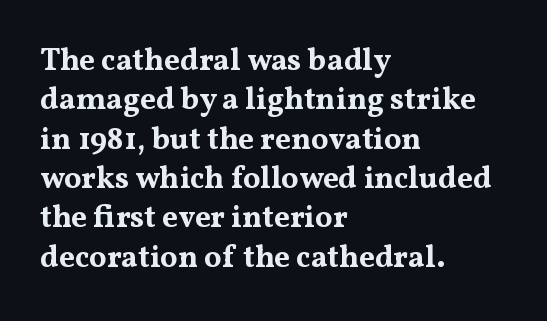
The image shows 31 px bold, wide serif type, upright; set left-aligned, normal line spacing (1.27x), normal letter spacing, not underlined; medium stroke contrast and a medium x-height.
